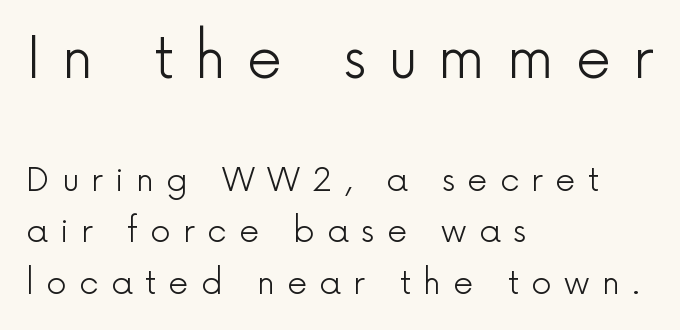
Q: Is the text bold? A: No.
Q: Is the text italic (slanted)? A: No, it is upright.
Q: Is the typeface a serif or a sans-serif typeface? A: Sans-serif.
Q: Is the text underlined? A: No.
Q: How is the paragraph aligned? A: Left-aligned.
Q: Is the spacing between letters normal or unusually wide? A: Unusually wide.
Q: Is the spacing between lines tight, normal or loose? A: Normal.
Q: Which block of text is set in a larger size, the first (top) or the second (bottom)? A: The first (top) one.
Q: Width (condensed, normal, or wide)? A: Normal.
Q: x-height? A: Medium.
Q: Monospaced? A: No.
